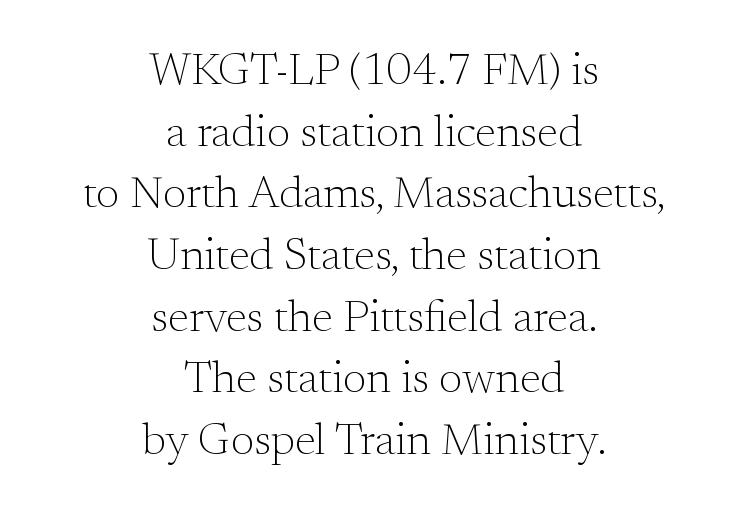
Q: Is the text bold? A: No.
Q: Is the text italic (slanted)? A: No, it is upright.
Q: Is the typeface a serif or a sans-serif typeface? A: Serif.
Q: Is the text underlined? A: No.
Q: How is the paragraph aligned? A: Centered.
Q: Is the spacing between letters normal or unusually wide? A: Normal.
Q: Is the spacing between lines tight, normal or loose? A: Normal.
Q: Width (condensed, normal, or wide)? A: Normal.
Q: Stroke contrast? A: Medium.
Q: x-height? A: Small.
Q: Monospaced? A: No.
